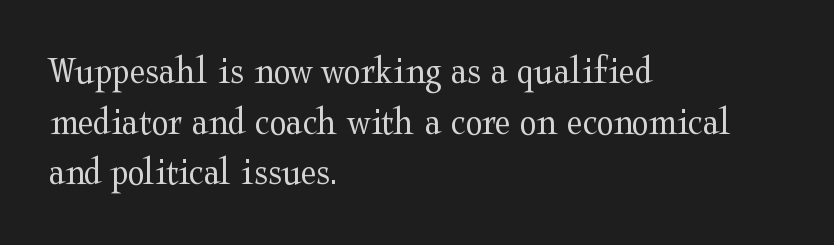
{"serif": "yes", "italic": "no", "bold": "no", "weight": "regular", "width": "wide", "stroke_contrast": "medium", "x_height": "medium", "monospaced": "no", "underline": "no", "align": "left", "line_spacing": "normal", "line_spacing_ratio": 1.3, "letter_spacing": "normal", "letter_spacing_em": 0.0, "glyph_px": 39}
